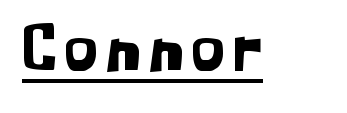
{"serif": "no", "italic": "no", "width": "normal", "stroke_contrast": "low", "x_height": "medium", "monospaced": "no", "underline": "yes", "glyph_px": 68}
